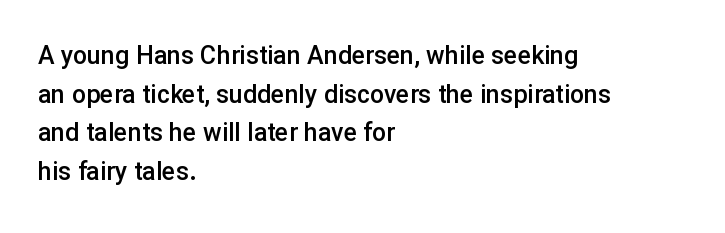
{"italic": "no", "bold": "semi", "underline": "no", "align": "left", "line_spacing": "normal", "line_spacing_ratio": 1.55, "letter_spacing": "normal", "letter_spacing_em": 0.0, "glyph_px": 25}
